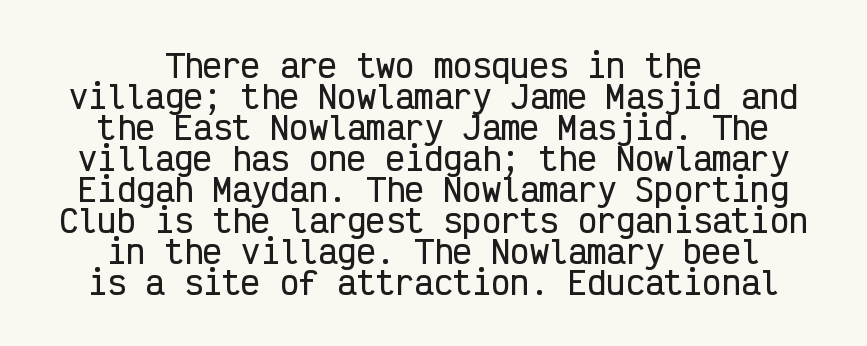
Q: Is the text italic (slanted)? A: No, it is upright.
Q: Is the typeface a serif or a sans-serif typeface? A: Sans-serif.
Q: Is the text underlined? A: No.
Q: How is the paragraph aligned? A: Centered.
Q: Is the spacing between letters normal or unusually wide? A: Normal.
Q: Is the spacing between lines tight, normal or loose? A: Tight.
Q: Width (condensed, normal, or wide)? A: Condensed.
Q: Stroke contrast? A: Low.
Q: x-height? A: Medium.
Q: Monospaced? A: Yes.
